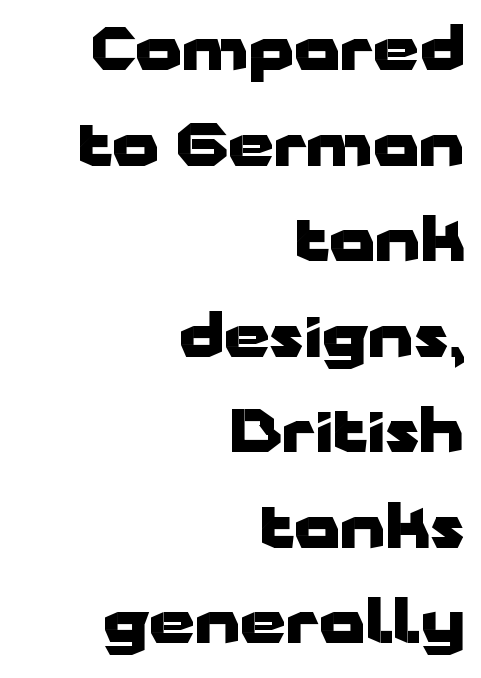
Chunky letters — that's bold for sure. Right-aligned paragraph, ragged on the left. The letterforms sit shoulder to shoulder at normal distance. Any mark beneath the type? The region is blank.
